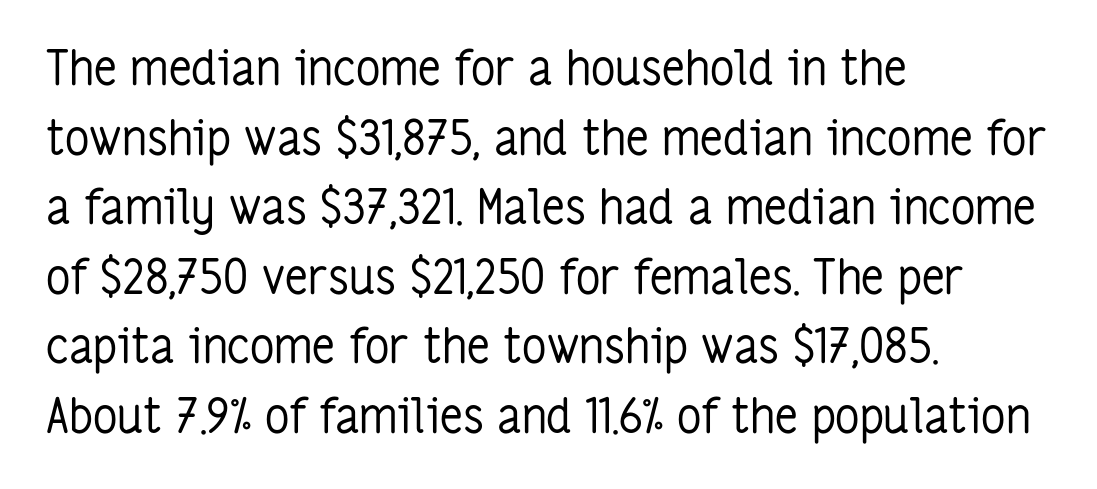
{"serif": "no", "italic": "no", "bold": "no", "weight": "regular", "width": "condensed", "stroke_contrast": "low", "x_height": "medium", "monospaced": "no", "underline": "no", "align": "left", "line_spacing": "normal", "line_spacing_ratio": 1.45, "letter_spacing": "normal", "letter_spacing_em": 0.0, "glyph_px": 48}
